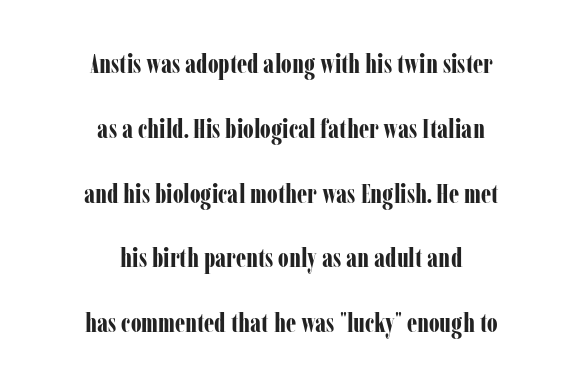
The image shows 27 px bold type, upright; set centered, loose line spacing (2.4x), normal letter spacing, not underlined.
